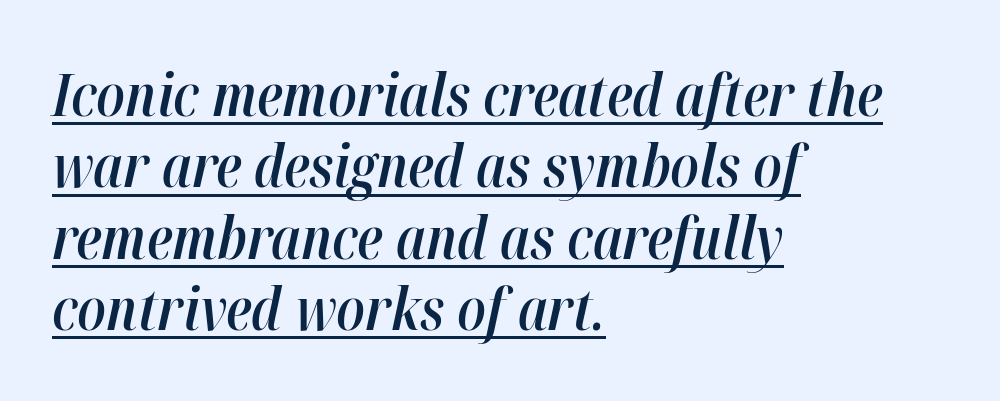
Q: Is the text bold? A: Semi-bold.
Q: Is the text italic (slanted)? A: Yes, it leans right by about 12 degrees.
Q: Is the text underlined? A: Yes.
Q: How is the paragraph aligned? A: Left-aligned.
Q: Is the spacing between letters normal or unusually wide? A: Normal.
Q: Width (condensed, normal, or wide)? A: Condensed.
Q: Stroke contrast? A: High.
Q: x-height? A: Medium.
Q: Monospaced? A: No.
